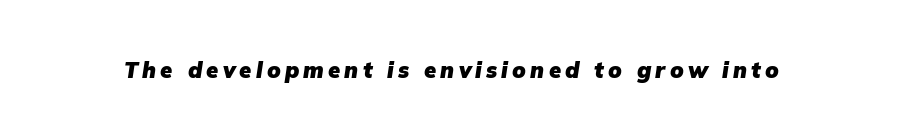
The strip under each line holds only bare page. The whole block is typeset with a tilt. The face used here has the dense, thick strokes of a bold.
